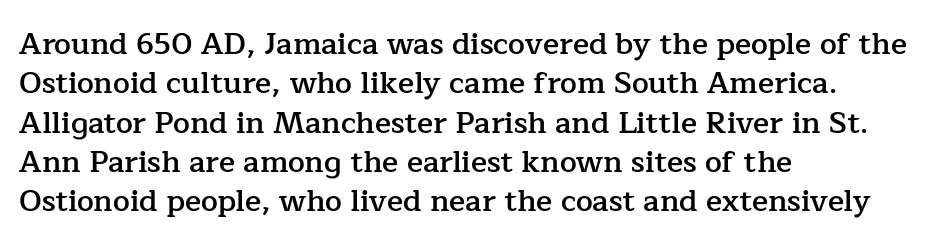
Q: Is the text bold? A: Semi-bold.
Q: Is the text italic (slanted)? A: No, it is upright.
Q: Is the typeface a serif or a sans-serif typeface? A: Serif.
Q: Is the text underlined? A: No.
Q: How is the paragraph aligned? A: Left-aligned.
Q: Is the spacing between letters normal or unusually wide? A: Normal.
Q: Is the spacing between lines tight, normal or loose? A: Normal.
Q: Width (condensed, normal, or wide)? A: Normal.
Q: Stroke contrast? A: Low.
Q: x-height? A: Medium.
Q: Monospaced? A: No.
